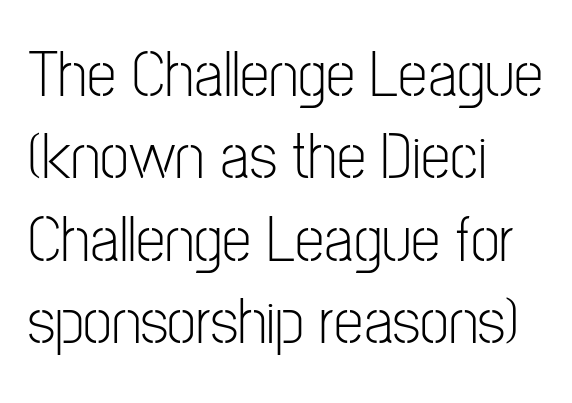
The image shows 66 px light, condensed sans-serif type, upright; set left-aligned, normal line spacing (1.25x), normal letter spacing, not underlined; low stroke contrast and a medium x-height.
